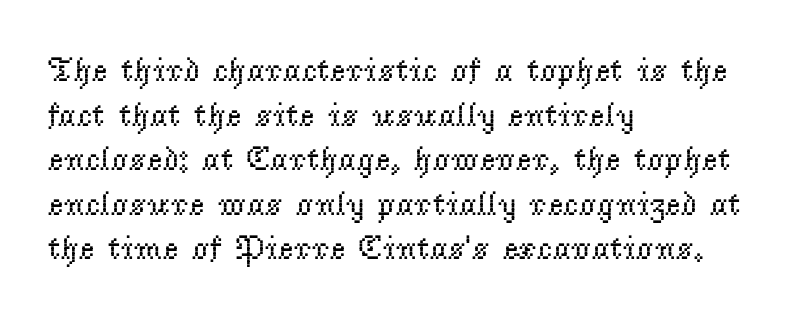
If you measured baseline to baseline, you'd find a middling distance. Look at the tracking — it's just the regular setting, nothing added. Teacher's note: observe the even left margin — that is flush-left alignment. Here the designer chose a conventional face with non-uniform glyph widths.
